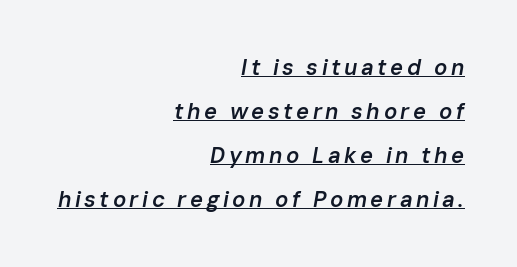
{"italic": "yes", "lean": "right", "slant_degrees": 10, "bold": "semi", "underline": "yes", "align": "right", "line_spacing": "loose", "line_spacing_ratio": 2.0, "glyph_px": 22}
